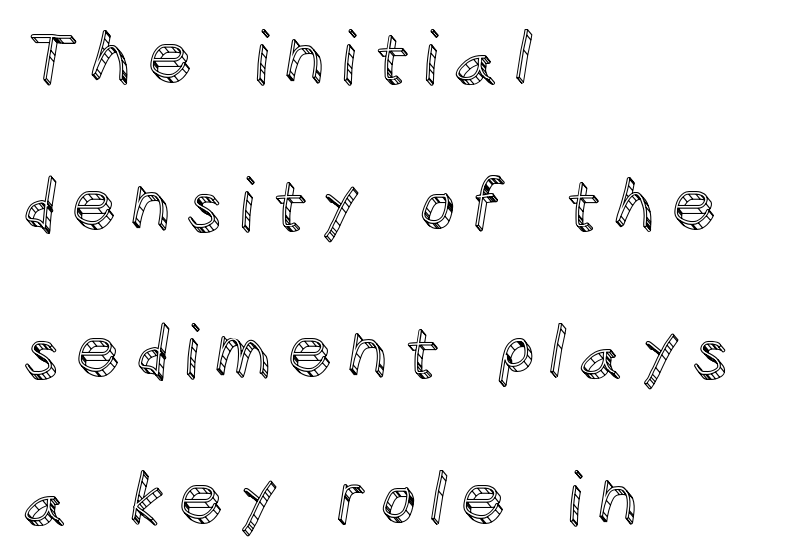
{"width": "normal", "x_height": "large", "monospaced": "no", "underline": "no", "align": "left", "line_spacing": "loose", "line_spacing_ratio": 2.07, "letter_spacing": "wide", "letter_spacing_em": 0.2, "glyph_px": 71}
